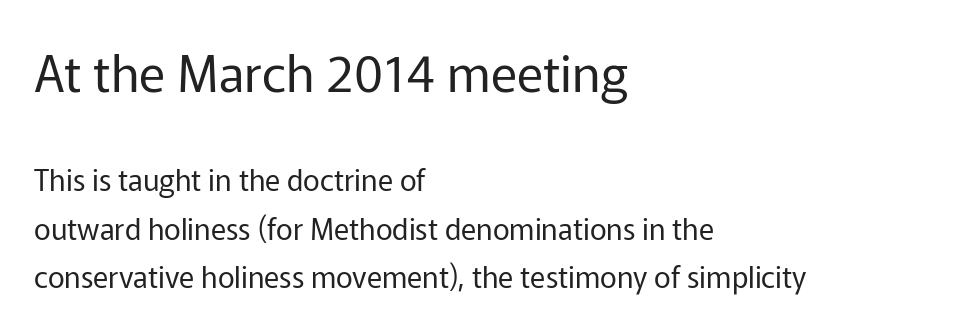
Q: Is the text bold? A: No.
Q: Is the text italic (slanted)? A: No, it is upright.
Q: Is the typeface a serif or a sans-serif typeface? A: Sans-serif.
Q: Is the text underlined? A: No.
Q: How is the paragraph aligned? A: Left-aligned.
Q: Is the spacing between letters normal or unusually wide? A: Normal.
Q: Is the spacing between lines tight, normal or loose? A: Normal.
Q: Which block of text is set in a larger size, the first (top) or the second (bottom)? A: The first (top) one.
Q: Width (condensed, normal, or wide)? A: Normal.
Q: Stroke contrast? A: Low.
Q: x-height? A: Medium.
Q: Monospaced? A: No.
